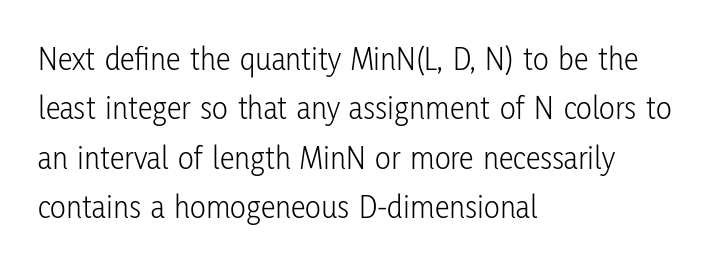
Q: Is the text bold? A: No.
Q: Is the text italic (slanted)? A: No, it is upright.
Q: Is the typeface a serif or a sans-serif typeface? A: Sans-serif.
Q: Is the text underlined? A: No.
Q: How is the paragraph aligned? A: Left-aligned.
Q: Is the spacing between letters normal or unusually wide? A: Normal.
Q: Is the spacing between lines tight, normal or loose? A: Normal.
Q: Width (condensed, normal, or wide)? A: Condensed.
Q: Stroke contrast? A: Low.
Q: x-height? A: Medium.
Q: Monospaced? A: No.
